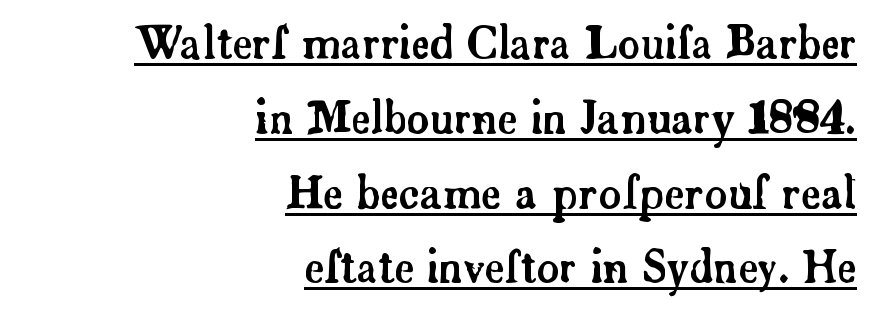
Q: Is the text italic (slanted)? A: No, it is upright.
Q: Is the typeface a serif or a sans-serif typeface? A: Serif.
Q: Is the text underlined? A: Yes.
Q: How is the paragraph aligned? A: Right-aligned.
Q: Is the spacing between letters normal or unusually wide? A: Normal.
Q: Width (condensed, normal, or wide)? A: Normal.
Q: Stroke contrast? A: Low.
Q: x-height? A: Small.
Q: Monospaced? A: No.
